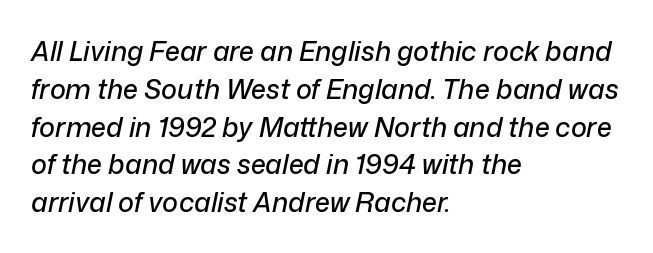
{"italic": "yes", "lean": "right", "slant_degrees": 12, "underline": "no", "align": "left", "line_spacing": "normal", "line_spacing_ratio": 1.4, "letter_spacing": "normal", "letter_spacing_em": 0.0, "glyph_px": 27}
